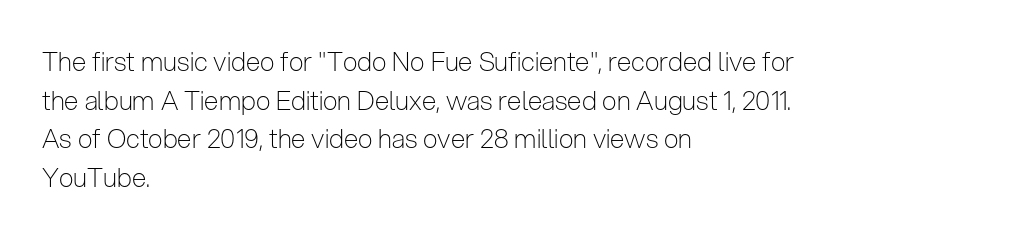
{"italic": "no", "bold": "no", "underline": "no", "align": "left", "line_spacing": "normal", "line_spacing_ratio": 1.49, "letter_spacing": "normal", "letter_spacing_em": 0.0, "glyph_px": 26}
